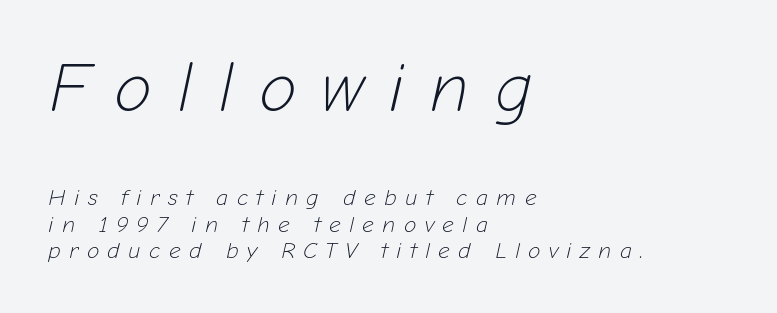
The passage shown is not underscored anywhere. All the whitespace from short lines collects on the right. Would a proofreader flag this as italicized? Yes. The earlier block is typeset at a bigger size than the later block. This block would grow much taller if given ordinary leading; it's compressed now. This sample has the flowing, uneven cadence of proportional lettering.
